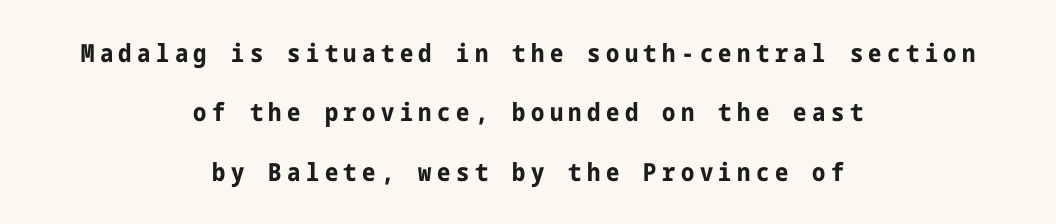
Q: Is the text bold? A: Yes.
Q: Is the text italic (slanted)? A: No, it is upright.
Q: Is the text underlined? A: No.
Q: How is the paragraph aligned? A: Centered.
Q: Is the spacing between letters normal or unusually wide? A: Unusually wide.
Q: Is the spacing between lines tight, normal or loose? A: Loose.
